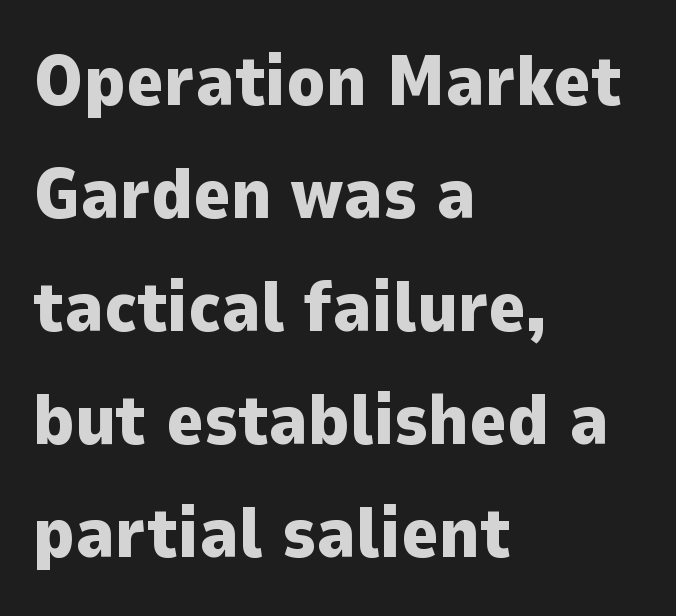
Q: Is the text bold? A: Yes.
Q: Is the text italic (slanted)? A: No, it is upright.
Q: Is the typeface a serif or a sans-serif typeface? A: Sans-serif.
Q: Is the text underlined? A: No.
Q: How is the paragraph aligned? A: Left-aligned.
Q: Is the spacing between letters normal or unusually wide? A: Normal.
Q: Is the spacing between lines tight, normal or loose? A: Normal.
Q: Width (condensed, normal, or wide)? A: Normal.
Q: Stroke contrast? A: Low.
Q: x-height? A: Medium.
Q: Monospaced? A: No.
